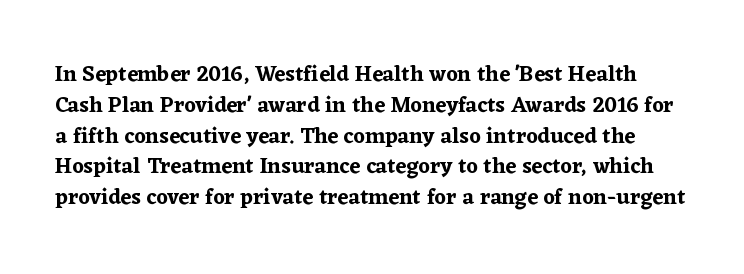
Q: Is the text italic (slanted)? A: No, it is upright.
Q: Is the text underlined? A: No.
Q: Is the spacing between letters normal or unusually wide? A: Normal.
Q: Is the spacing between lines tight, normal or loose? A: Normal.
